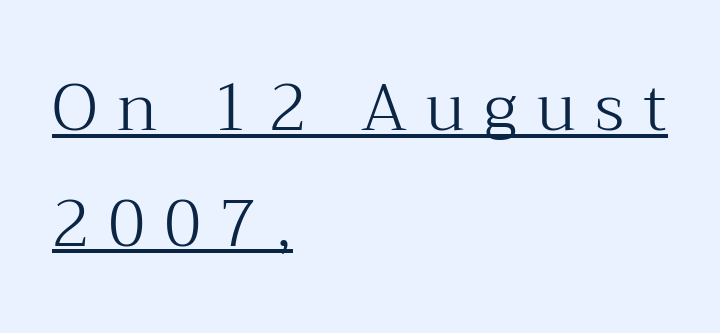
Q: Is the text bold? A: No.
Q: Is the text italic (slanted)? A: No, it is upright.
Q: Is the typeface a serif or a sans-serif typeface? A: Serif.
Q: Is the text underlined? A: Yes.
Q: How is the paragraph aligned? A: Left-aligned.
Q: Is the spacing between letters normal or unusually wide? A: Unusually wide.
Q: Width (condensed, normal, or wide)? A: Normal.
Q: Stroke contrast? A: Medium.
Q: x-height? A: Medium.
Q: Monospaced? A: No.
